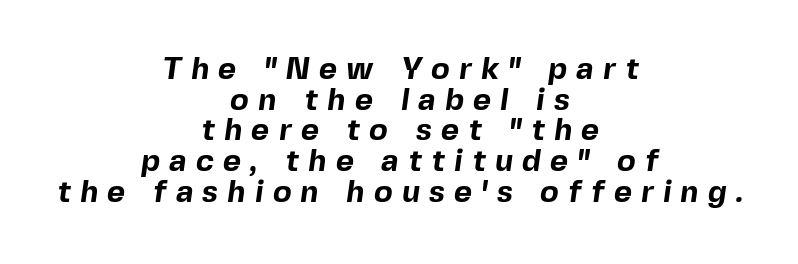
{"serif": "no", "bold": "yes", "weight": "bold", "width": "normal", "x_height": "medium", "monospaced": "no", "underline": "no", "align": "center", "line_spacing": "tight", "line_spacing_ratio": 0.99, "letter_spacing": "wide", "letter_spacing_em": 0.3, "glyph_px": 31}
